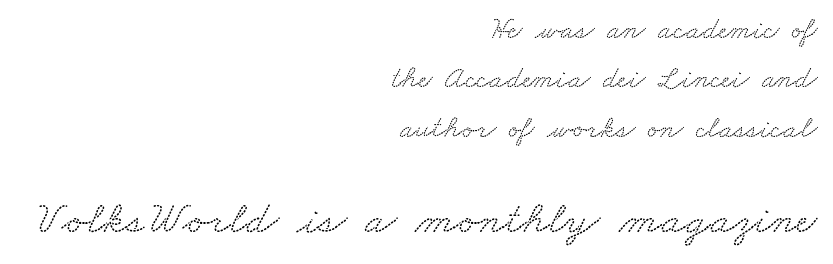
{"serif": "yes", "width": "wide", "stroke_contrast": "low", "x_height": "small", "monospaced": "no", "underline": "no", "align": "right", "line_spacing": "normal", "line_spacing_ratio": 1.59, "letter_spacing": "normal", "letter_spacing_em": 0.0, "larger_block": "second", "size_ratio": 1.48, "glyph_px": 46}
